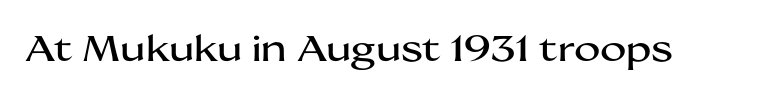
Words appear dense and cohesive because spacing is normal. Proportional: the letters do not fall into vertical columns. If you drew a line through each stem, it would be perfectly vertical. The baseline area is clear.
